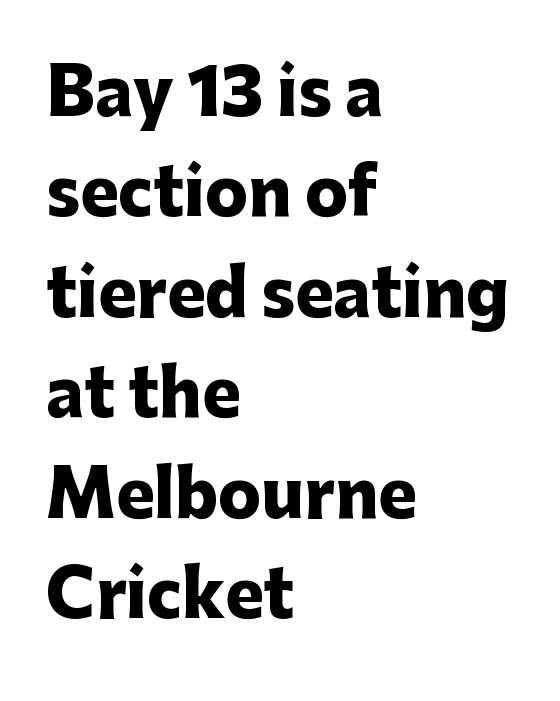
The image shows 64 px heavy sans-serif type, upright; set left-aligned, normal line spacing (1.57x), normal letter spacing, not underlined; low stroke contrast and a medium x-height.
